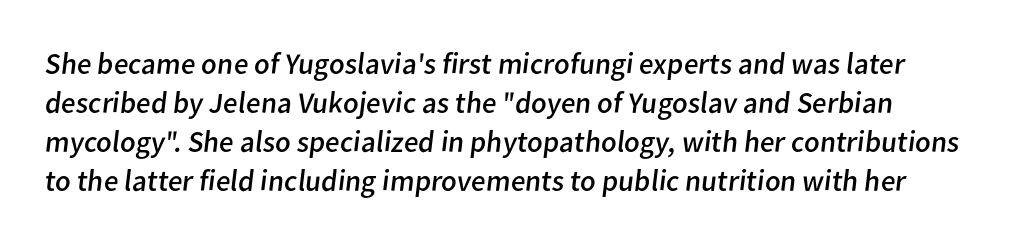
Q: Is the text bold? A: No.
Q: Is the typeface a serif or a sans-serif typeface? A: Sans-serif.
Q: Is the text underlined? A: No.
Q: Is the spacing between letters normal or unusually wide? A: Normal.
Q: Is the spacing between lines tight, normal or loose? A: Normal.
Q: Width (condensed, normal, or wide)? A: Normal.
Q: Stroke contrast? A: Low.
Q: x-height? A: Medium.
Q: Monospaced? A: No.
